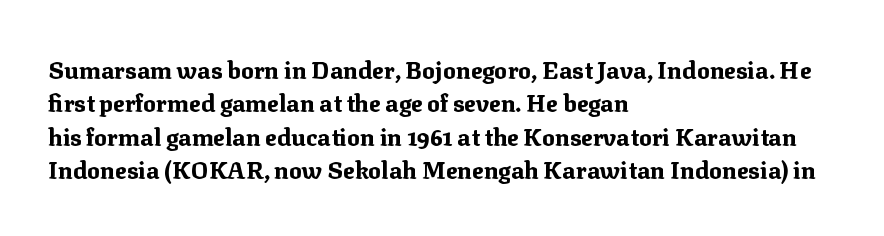
The image shows 24 px bold type, upright; set left-aligned, normal line spacing (1.39x), normal letter spacing, not underlined.
